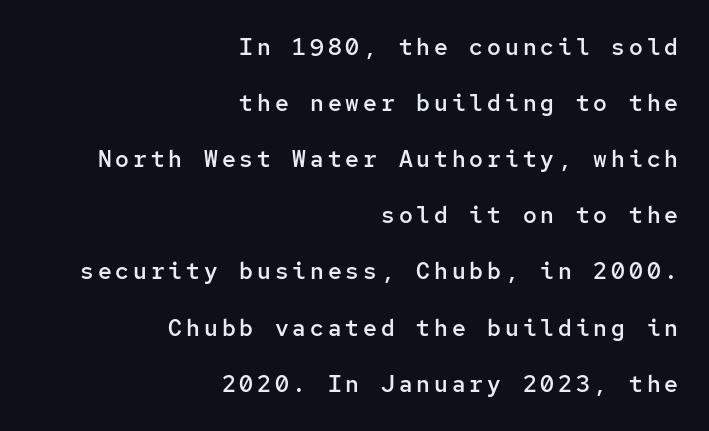
The image shows 23 px text type, upright; set right-aligned, loose line spacing (2.44x), not underlined.
